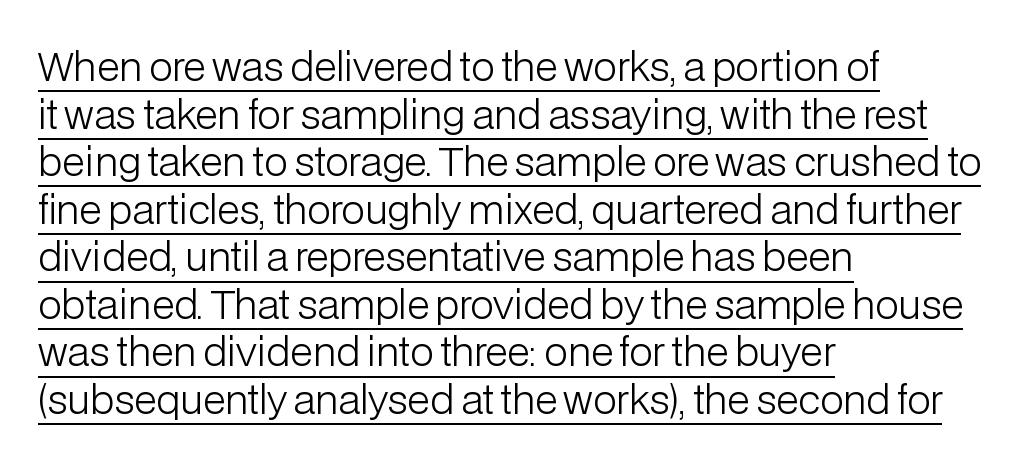
Q: Is the text bold? A: No.
Q: Is the text italic (slanted)? A: No, it is upright.
Q: Is the typeface a serif or a sans-serif typeface? A: Sans-serif.
Q: Is the text underlined? A: Yes.
Q: How is the paragraph aligned? A: Left-aligned.
Q: Is the spacing between letters normal or unusually wide? A: Normal.
Q: Width (condensed, normal, or wide)? A: Normal.
Q: Stroke contrast? A: Low.
Q: x-height? A: Medium.
Q: Monospaced? A: No.
